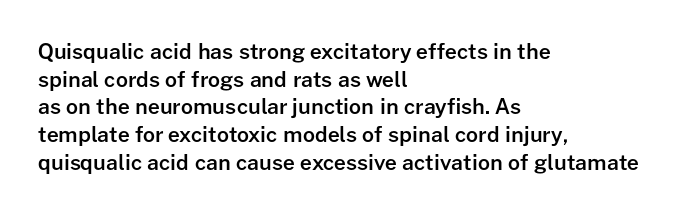
{"italic": "no", "bold": "semi", "underline": "no", "align": "left", "line_spacing": "normal", "line_spacing_ratio": 1.32, "letter_spacing": "normal", "letter_spacing_em": 0.0, "glyph_px": 21}
